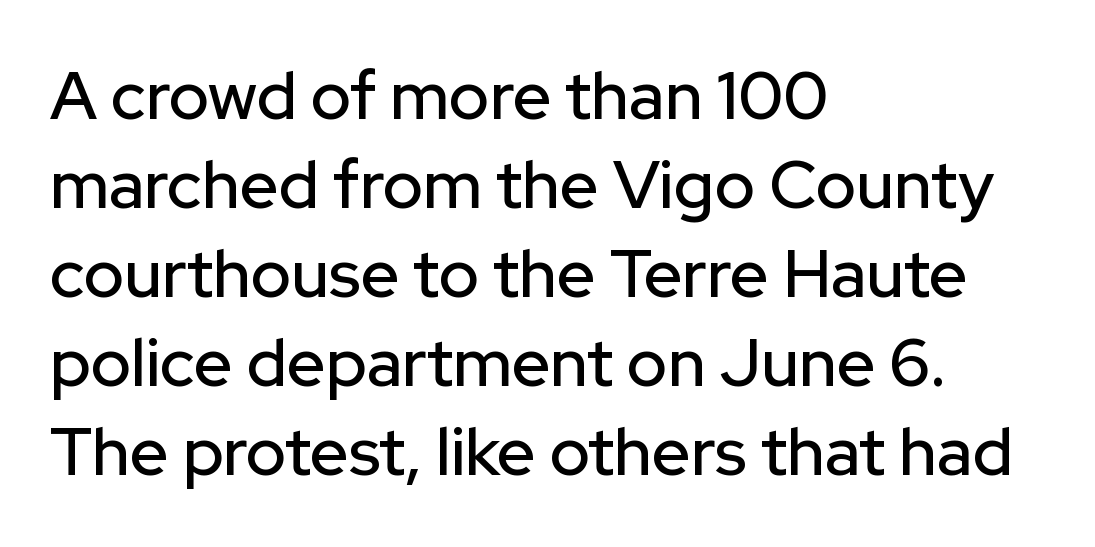
Compared with typical paragraphs, the rows here are spaced about the same. The compositor pushed each line to the left boundary. Varying glyph widths throughout — classic text-font behaviour. Underline: absent.
